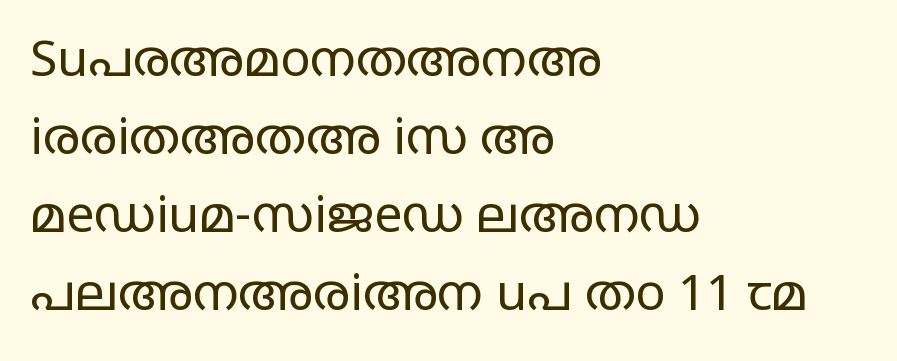
Posture: vertical. Each new line begins a customary step beneath the previous one. Words appear dense and cohesive because spacing is normal. You could not count columns in this text — the font is proportionally spaced.
